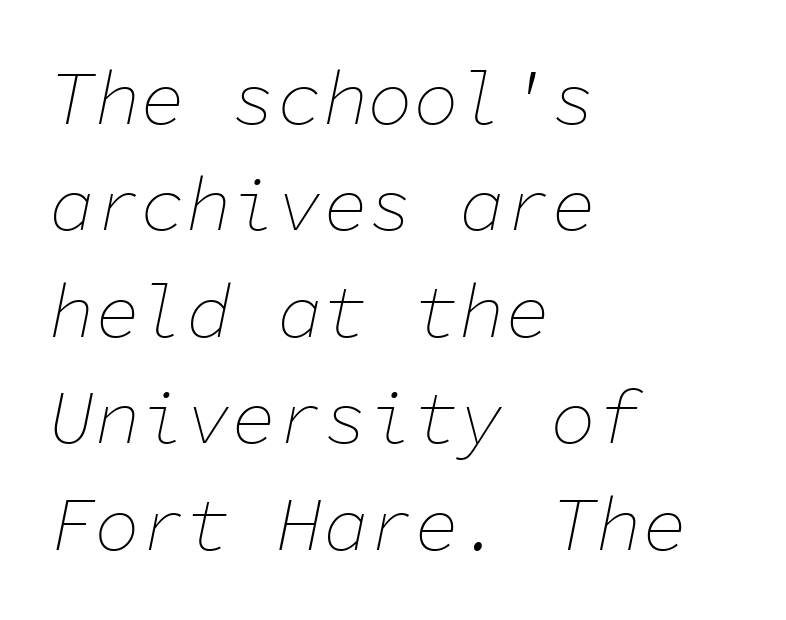
The image shows 76 px thin type, italic (leaning right), monospaced; set left-aligned, normal line spacing (1.4x), normal letter spacing, not underlined; low stroke contrast and a medium x-height.
